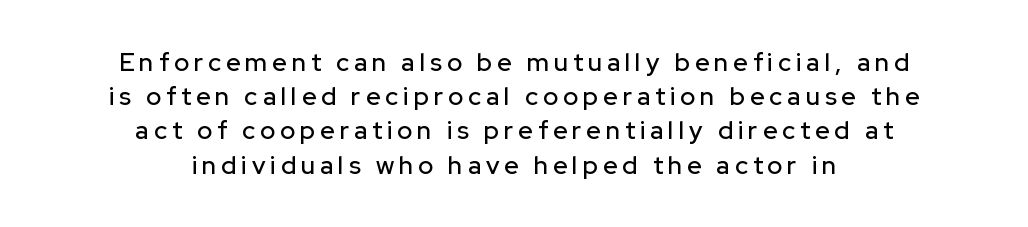
The image shows 25 px text type, upright; set centered, normal line spacing (1.37x), unusually wide letter spacing (+0.2 em), not underlined.
